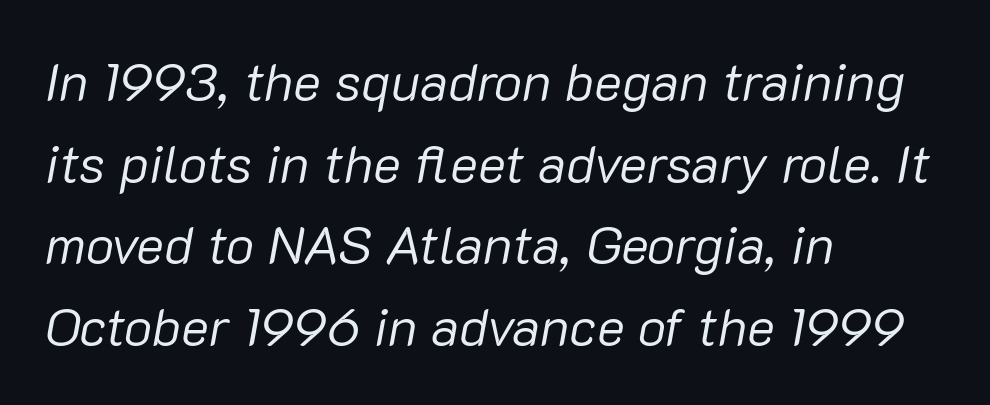
Has an underline been added? It has not. Spacing verdict: proportional, widths tailored to each character. The face looks like a standard text weight, possibly lighter. Caption: standard tracking, unaltered. Short and long lines alike share a common starting point at left. When letters slant like this, we call the style italic.
